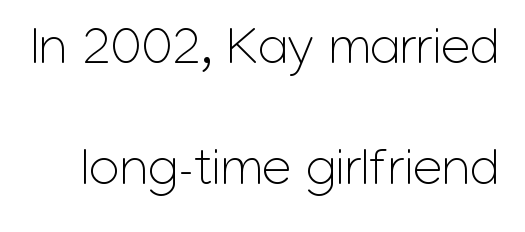
The image shows 53 px light sans-serif type, upright; set loose line spacing (2.29x), normal letter spacing, not underlined; low stroke contrast and a medium x-height.
